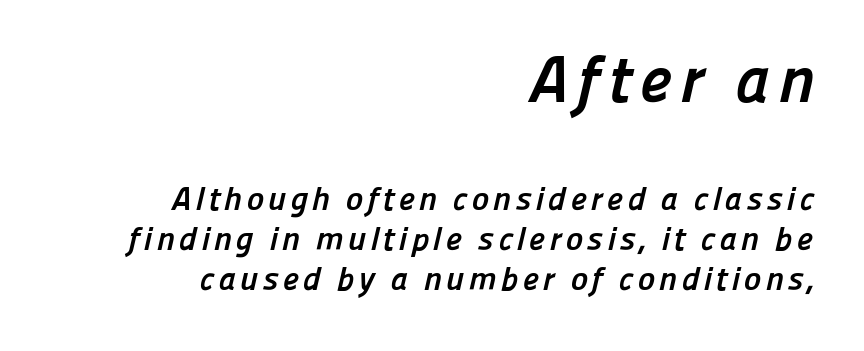
The image shows 66 px semibold sans-serif type; set right-aligned, line spacing 1.21x, not underlined; the first (top) block is 2.0x larger; low stroke contrast and a medium x-height.
